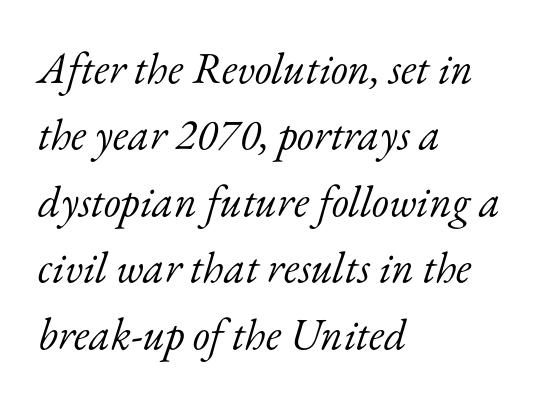
Q: Is the text bold? A: No.
Q: Is the text italic (slanted)? A: Yes, it leans right by about 17 degrees.
Q: Is the typeface a serif or a sans-serif typeface? A: Serif.
Q: Is the text underlined? A: No.
Q: How is the paragraph aligned? A: Left-aligned.
Q: Is the spacing between letters normal or unusually wide? A: Normal.
Q: Is the spacing between lines tight, normal or loose? A: Normal.
Q: Width (condensed, normal, or wide)? A: Normal.
Q: Stroke contrast? A: Low.
Q: x-height? A: Small.
Q: Monospaced? A: No.
